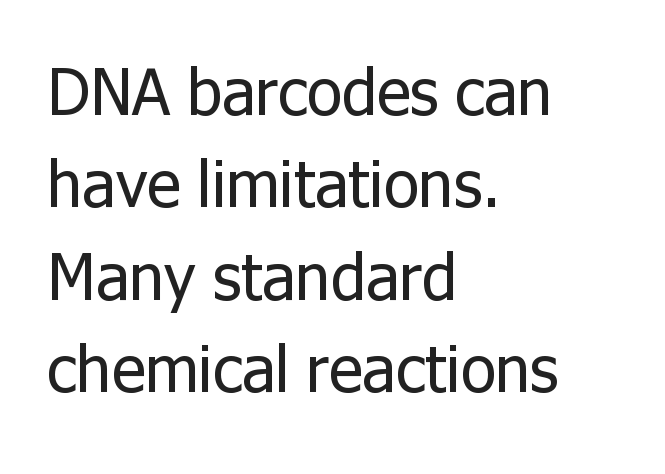
The image shows 65 px regular-weight sans-serif type, upright; set left-aligned, normal line spacing (1.42x), normal letter spacing, not underlined; low stroke contrast and a medium x-height.
